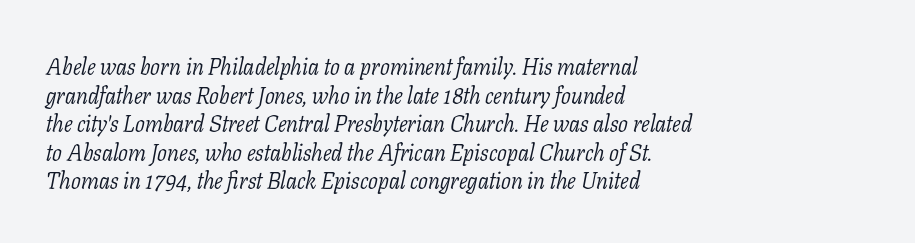
Letters rest on an invisible, unmarked baseline. No extra tracking has been applied to these lines. These glyphs show unthickened strokes, regular width or finer. Typeset ragged right — the left edge is the straight one.
